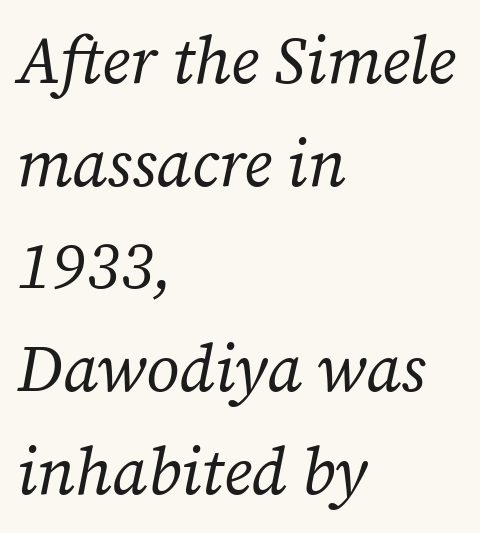
Q: Is the text bold? A: No.
Q: Is the text italic (slanted)? A: Yes, it leans right by about 12 degrees.
Q: Is the typeface a serif or a sans-serif typeface? A: Serif.
Q: Is the text underlined? A: No.
Q: How is the paragraph aligned? A: Left-aligned.
Q: Is the spacing between letters normal or unusually wide? A: Normal.
Q: Is the spacing between lines tight, normal or loose? A: Normal.
Q: Width (condensed, normal, or wide)? A: Normal.
Q: Stroke contrast? A: Low.
Q: x-height? A: Medium.
Q: Monospaced? A: No.
